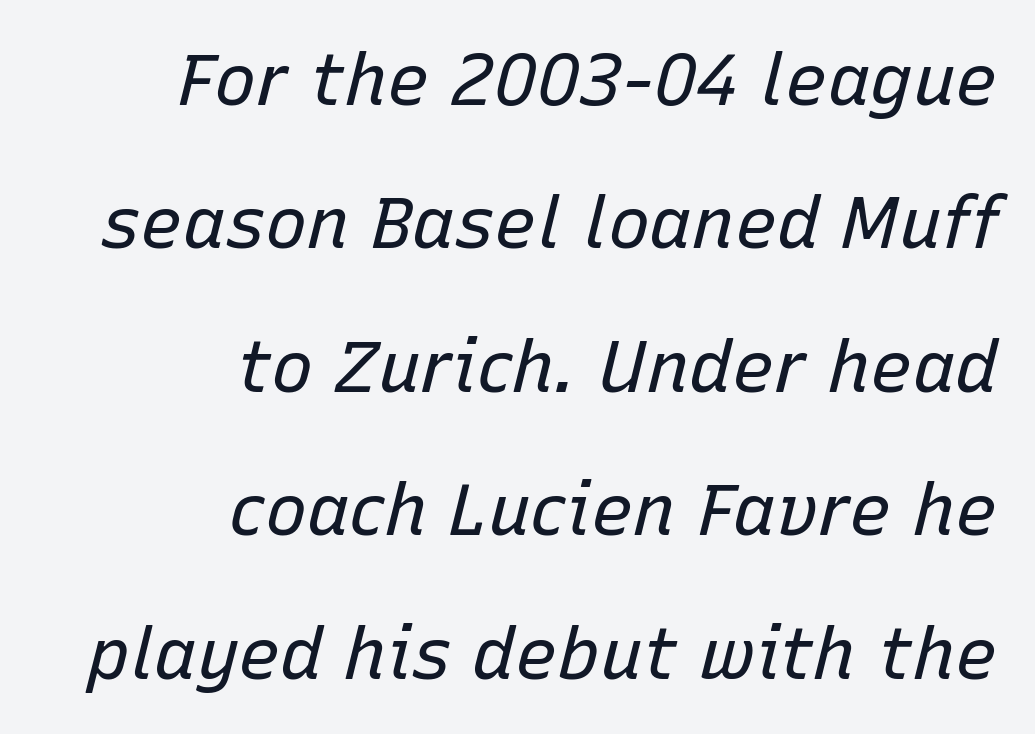
These lines are set flush right with a ragged left edge. The lettering tilts uniformly, giving the passage an italic look. The rendering uses natural spacing where letterforms have individual widths. Spacing between characters is what you'd get straight out of the box. The foot of each line stays bare and open.
